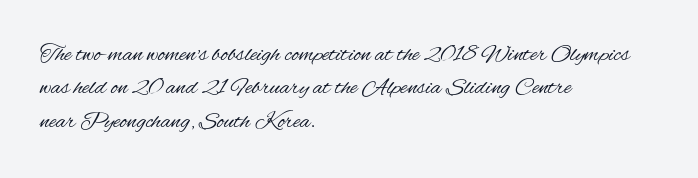
The letterforms sit at book weight or below. Tracking value appears to be zero — textbook default spacing. The passage shown stacks its lines at a standard gap. Is the block centered? No — it sits flush against the left margin. The foot of each line stays bare and open.
